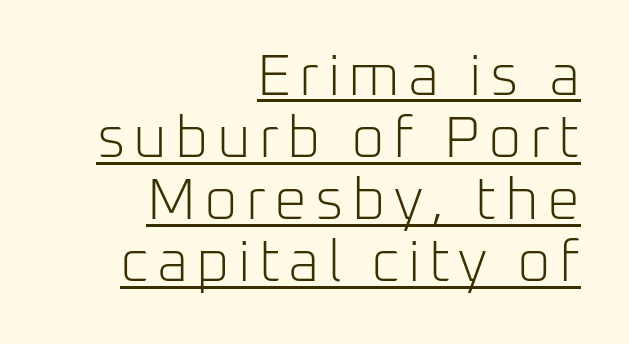
The text block is weighted toward the right margin, trailing off unevenly leftward. Leading is clearly below the norm, producing a dense column. Letterform terminals end flat and unadorned throughout the passage. This sample has the flowing, uneven cadence of proportional lettering. The sample's only ornament is a line tracing under the words.
